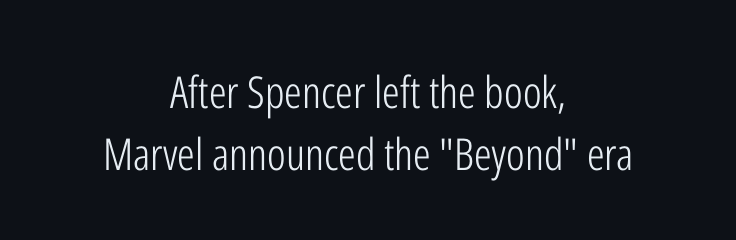
Q: Is the text bold? A: No.
Q: Is the text italic (slanted)? A: No, it is upright.
Q: Is the typeface a serif or a sans-serif typeface? A: Sans-serif.
Q: Is the text underlined? A: No.
Q: How is the paragraph aligned? A: Centered.
Q: Is the spacing between letters normal or unusually wide? A: Normal.
Q: Is the spacing between lines tight, normal or loose? A: Normal.
Q: Width (condensed, normal, or wide)? A: Condensed.
Q: Stroke contrast? A: Low.
Q: x-height? A: Medium.
Q: Monospaced? A: No.
